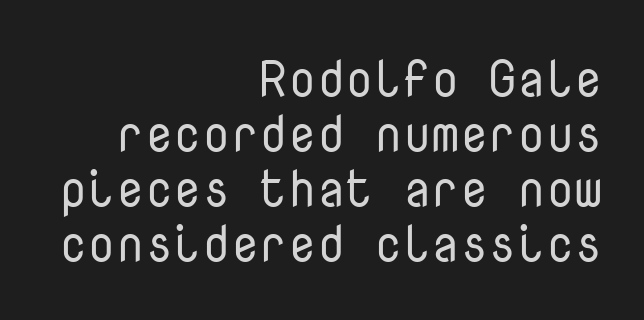
Is the letter spacing exaggerated? No — it looks like the ordinary default. This sample is right-justified, so line beginnings fall wherever the words allow. Nothing sits at the stroke ends, so this counts as sans-serif. The vertical gap from one line to the next is small. The words here are not underlined. These lines are rendered in a fixed-pitch font.
